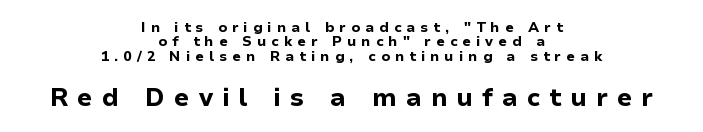
Q: Is the text bold? A: Yes.
Q: Is the text italic (slanted)? A: No, it is upright.
Q: Is the text underlined? A: No.
Q: How is the paragraph aligned? A: Centered.
Q: Is the spacing between letters normal or unusually wide? A: Unusually wide.
Q: Is the spacing between lines tight, normal or loose? A: Tight.
Q: Which block of text is set in a larger size, the first (top) or the second (bottom)? A: The second (bottom) one.
